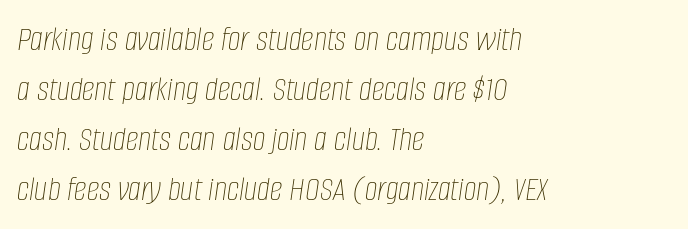
{"italic": "yes", "lean": "right", "slant_degrees": 8, "bold": "no", "weight": "thin", "width": "condensed", "stroke_contrast": "low", "x_height": "large", "monospaced": "no", "underline": "no", "align": "left", "line_spacing": "normal", "line_spacing_ratio": 1.39, "letter_spacing": "normal", "letter_spacing_em": 0.0, "glyph_px": 36}
